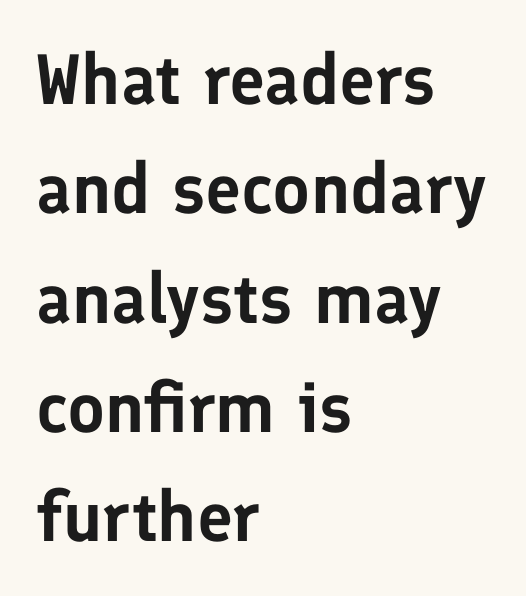
Q: Is the text italic (slanted)? A: No, it is upright.
Q: Is the typeface a serif or a sans-serif typeface? A: Sans-serif.
Q: Is the text underlined? A: No.
Q: How is the paragraph aligned? A: Left-aligned.
Q: Is the spacing between letters normal or unusually wide? A: Normal.
Q: Is the spacing between lines tight, normal or loose? A: Normal.
Q: Width (condensed, normal, or wide)? A: Normal.
Q: Stroke contrast? A: Low.
Q: x-height? A: Medium.
Q: Monospaced? A: No.
